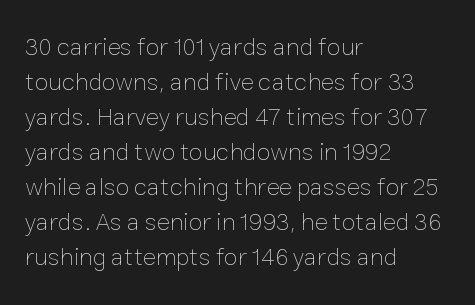
Q: Is the text bold? A: No.
Q: Is the text italic (slanted)? A: No, it is upright.
Q: Is the text underlined? A: No.
Q: How is the paragraph aligned? A: Left-aligned.
Q: Is the spacing between letters normal or unusually wide? A: Normal.
Q: Is the spacing between lines tight, normal or loose? A: Normal.
